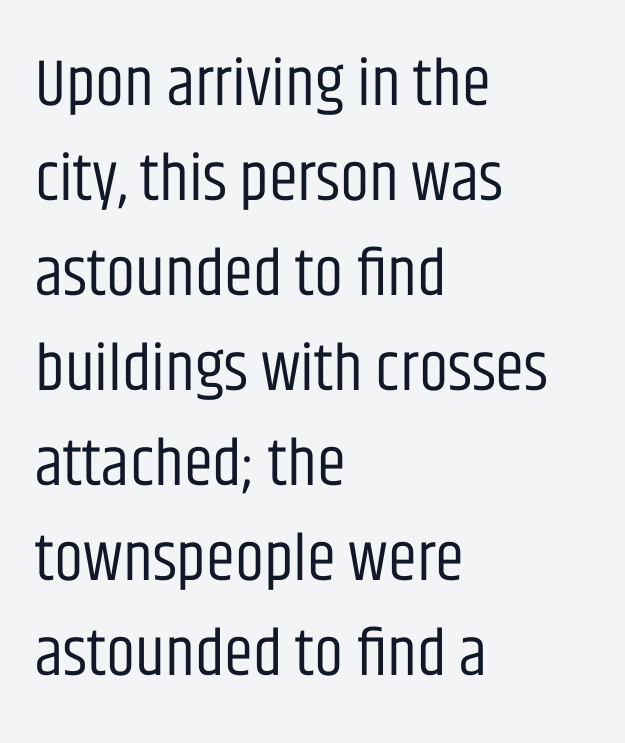
{"serif": "no", "italic": "no", "bold": "no", "weight": "regular", "width": "condensed", "stroke_contrast": "low", "x_height": "large", "monospaced": "no", "underline": "no", "align": "left", "line_spacing": "normal", "line_spacing_ratio": 1.44, "letter_spacing": "normal", "letter_spacing_em": 0.0, "glyph_px": 66}
